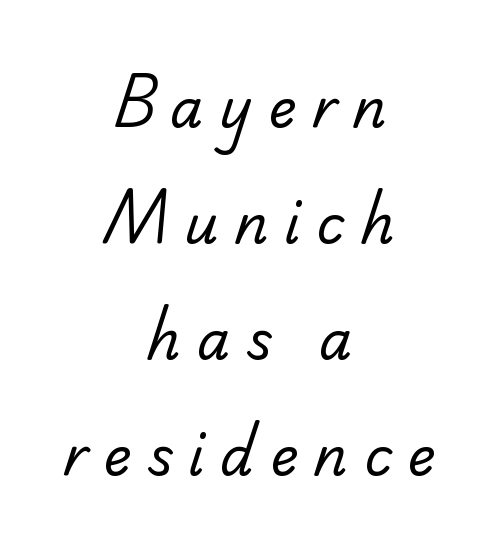
The image shows 53 px regular-weight serif type; set centered, loose line spacing (2.19x), unusually wide letter spacing (+0.3 em), not underlined; low stroke contrast and a small x-height.
